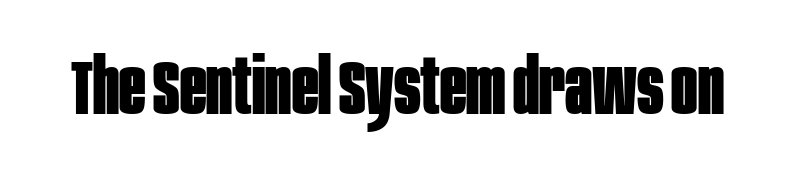
{"serif": "no", "italic": "no", "bold": "yes", "weight": "bold", "width": "condensed", "stroke_contrast": "low", "x_height": "large", "monospaced": "no", "underline": "no", "letter_spacing": "normal", "letter_spacing_em": 0.0, "glyph_px": 78}
